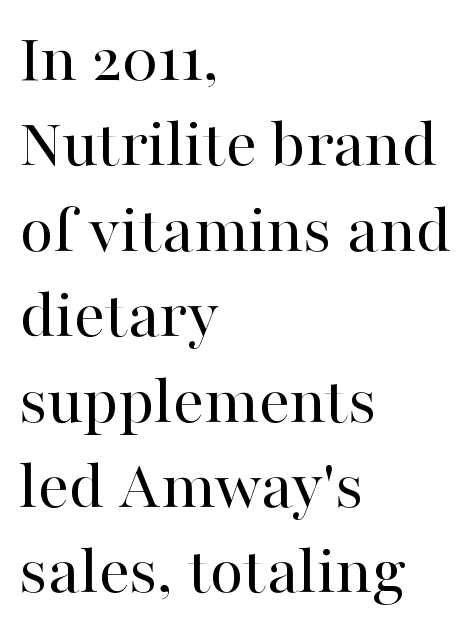
Q: Is the text bold? A: No.
Q: Is the text italic (slanted)? A: No, it is upright.
Q: Is the typeface a serif or a sans-serif typeface? A: Serif.
Q: Is the text underlined? A: No.
Q: How is the paragraph aligned? A: Left-aligned.
Q: Is the spacing between letters normal or unusually wide? A: Normal.
Q: Width (condensed, normal, or wide)? A: Normal.
Q: Stroke contrast? A: High.
Q: x-height? A: Medium.
Q: Monospaced? A: No.
